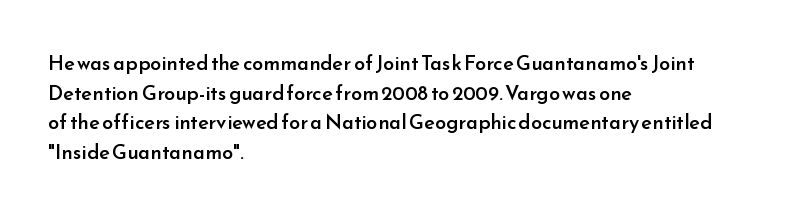
Q: Is the text bold? A: Semi-bold.
Q: Is the text italic (slanted)? A: No, it is upright.
Q: Is the text underlined? A: No.
Q: How is the paragraph aligned? A: Left-aligned.
Q: Is the spacing between letters normal or unusually wide? A: Normal.
Q: Is the spacing between lines tight, normal or loose? A: Normal.
